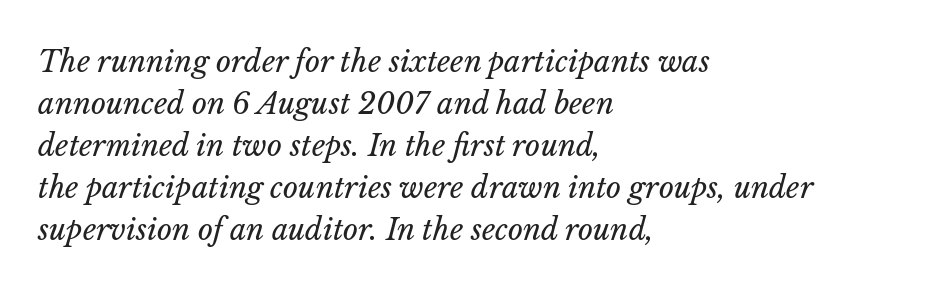
The image shows 29 px regular-weight type, italic (leaning right); set left-aligned, normal line spacing (1.45x), normal letter spacing, not underlined; low stroke contrast and a medium x-height.
